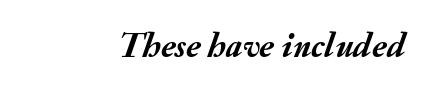
In terms of posture, this sample is oblique. This is heavy type, rendered in bold. Looks like regular typesetting: each glyph gets only the width it needs. Just letters on the line, the space beneath them empty. Short note: letters normally spaced.
